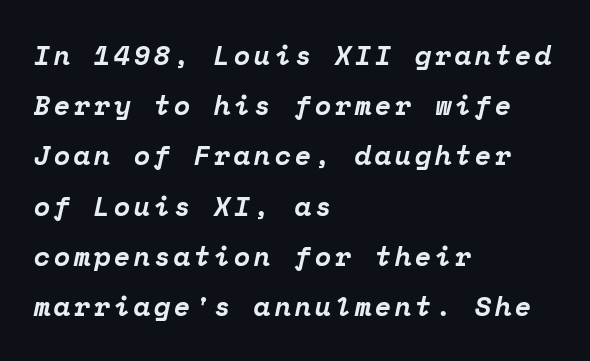
Q: Is the text bold? A: Yes.
Q: Is the text italic (slanted)? A: Yes, it leans right by about 12 degrees.
Q: Is the text underlined? A: No.
Q: How is the paragraph aligned? A: Left-aligned.
